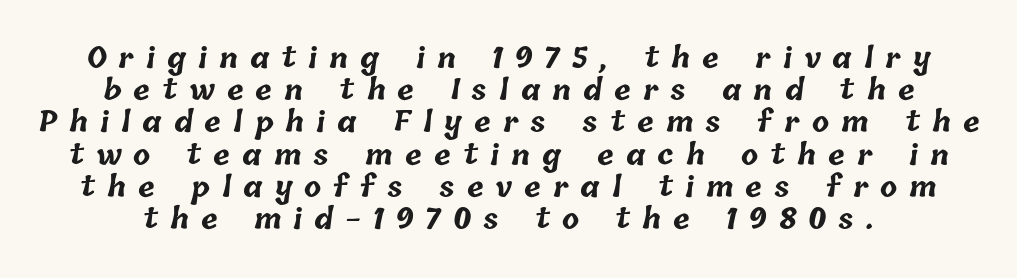
Q: Is the text bold? A: Yes.
Q: Is the text underlined? A: No.
Q: Is the spacing between letters normal or unusually wide? A: Unusually wide.
Q: Is the spacing between lines tight, normal or loose? A: Tight.
Q: Width (condensed, normal, or wide)? A: Normal.
Q: Stroke contrast? A: Low.
Q: x-height? A: Medium.
Q: Monospaced? A: No.
